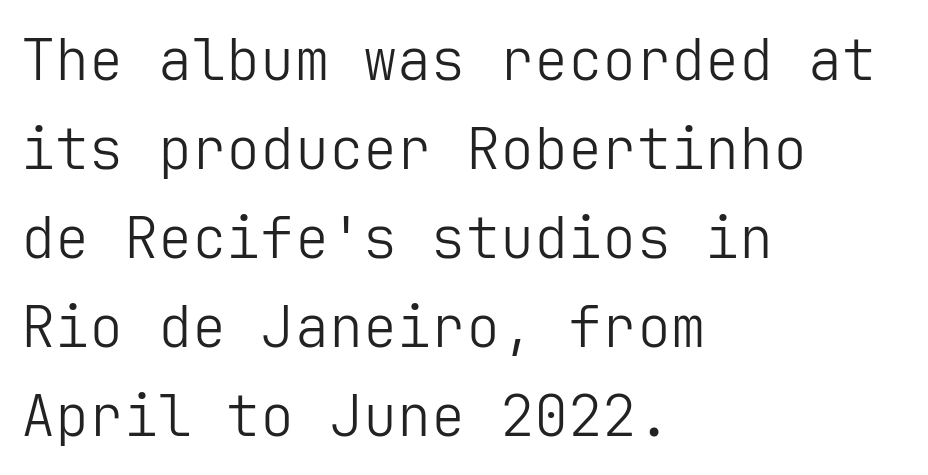
{"serif": "no", "italic": "no", "bold": "no", "weight": "light", "width": "normal", "stroke_contrast": "low", "x_height": "medium", "underline": "no", "align": "left", "line_spacing": "normal", "line_spacing_ratio": 1.56, "letter_spacing": "normal", "letter_spacing_em": 0.0, "glyph_px": 57}
